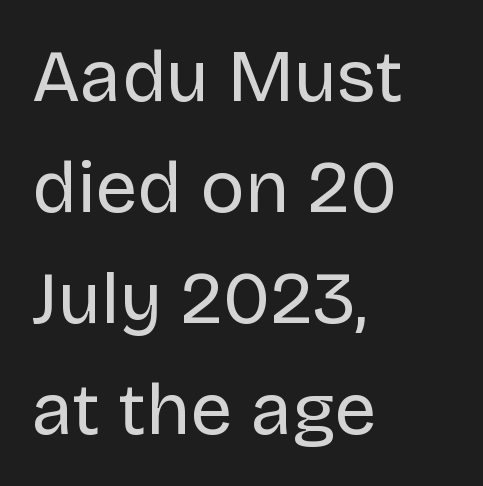
Q: Is the text bold? A: No.
Q: Is the text italic (slanted)? A: No, it is upright.
Q: Is the typeface a serif or a sans-serif typeface? A: Sans-serif.
Q: Is the text underlined? A: No.
Q: How is the paragraph aligned? A: Left-aligned.
Q: Is the spacing between letters normal or unusually wide? A: Normal.
Q: Is the spacing between lines tight, normal or loose? A: Normal.
Q: Width (condensed, normal, or wide)? A: Normal.
Q: Stroke contrast? A: Low.
Q: x-height? A: Large.
Q: Monospaced? A: No.
